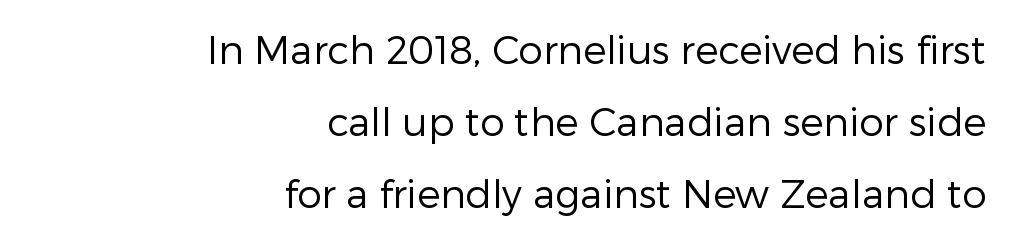
{"serif": "no", "italic": "no", "bold": "no", "weight": "regular", "width": "normal", "stroke_contrast": "low", "x_height": "medium", "monospaced": "no", "underline": "no", "align": "right", "line_spacing_ratio": 1.84, "letter_spacing": "normal", "letter_spacing_em": 0.0, "glyph_px": 39}
